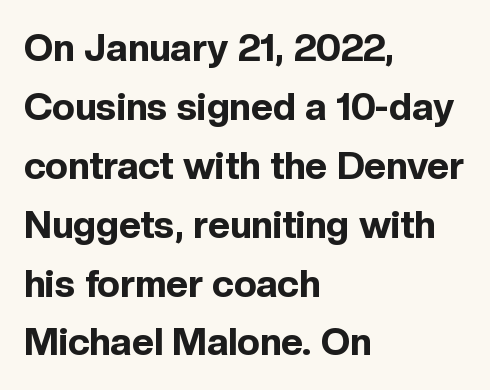
The letters advance in unequal steps, a hallmark of proportional type. This is roman type, the default non-slanted kind. A typesetter would call this leading conventional body-copy spacing. Heft: maximum for text — a bold.
